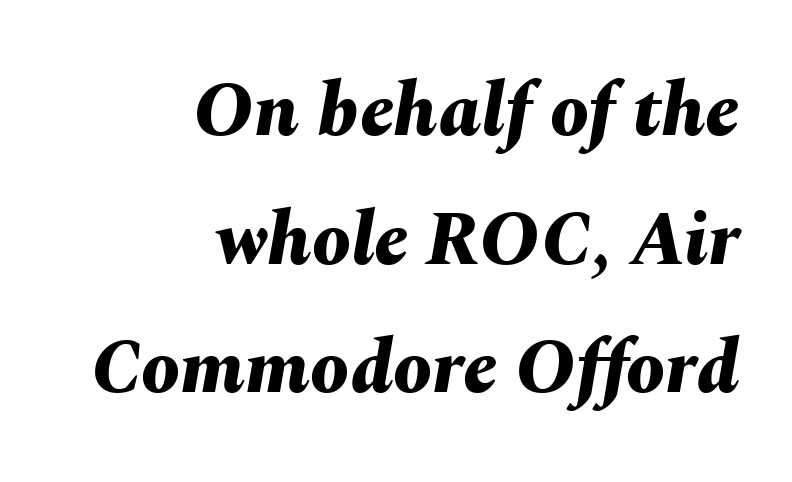
The image shows 77 px bold type, italic (leaning right); set right-aligned, normal line spacing (1.67x), normal letter spacing, not underlined; medium stroke contrast and a medium x-height.
